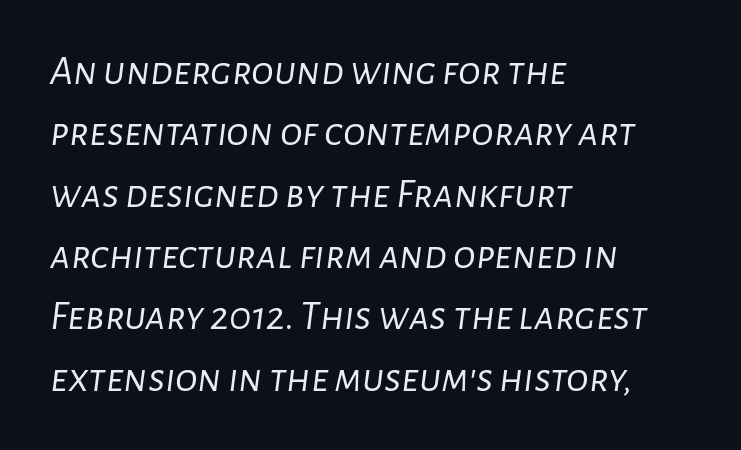
{"italic": "yes", "lean": "right", "slant_degrees": 7, "bold": "no", "weight": "light", "width": "normal", "stroke_contrast": "low", "x_height": "medium", "monospaced": "no", "underline": "no", "align": "left", "line_spacing": "normal", "line_spacing_ratio": 1.46, "letter_spacing": "normal", "letter_spacing_em": 0.0, "glyph_px": 42}
